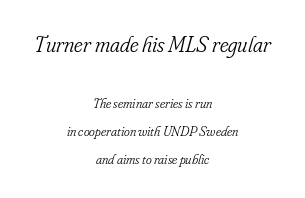
A student would notice the top passage is typeset larger than what follows. The strokes are not fattened; the text isn't bold. Leading: increased. Any mark beneath the type? The region is blank. Rendered with sloped, italic letterforms. This sample is center-justified, so both line endings float freely.
